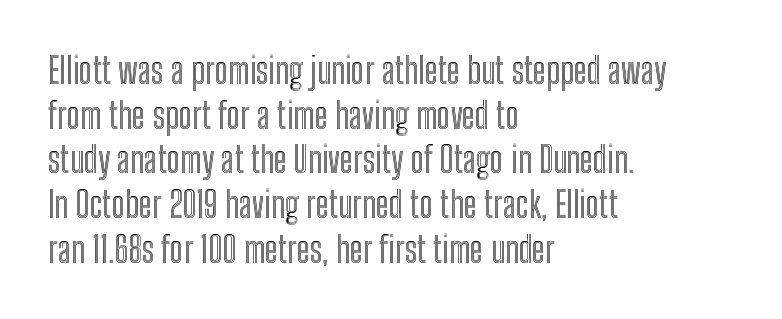
{"italic": "no", "width": "condensed", "x_height": "medium", "monospaced": "no", "underline": "no", "align": "left", "line_spacing_ratio": 1.24, "letter_spacing": "normal", "letter_spacing_em": 0.0, "glyph_px": 36}
